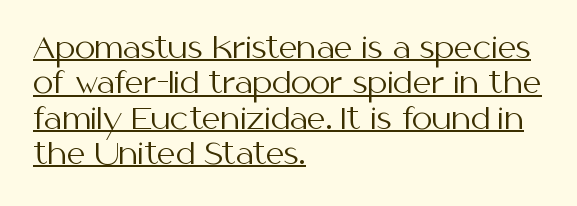
Q: Is the text bold? A: No.
Q: Is the text italic (slanted)? A: No, it is upright.
Q: Is the typeface a serif or a sans-serif typeface? A: Sans-serif.
Q: Is the text underlined? A: Yes.
Q: How is the paragraph aligned? A: Left-aligned.
Q: Is the spacing between letters normal or unusually wide? A: Normal.
Q: Width (condensed, normal, or wide)? A: Normal.
Q: Stroke contrast? A: Medium.
Q: x-height? A: Medium.
Q: Monospaced? A: No.
